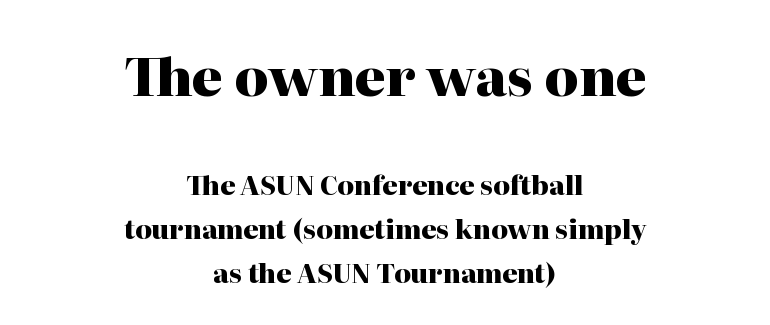
This is the regular roman posture of the typeface. Students, observe: this is what conventionally led text looks like. Here the glyphs are tracked normally, forming tight word shapes. These lines are rendered in a variable-pitch font.
